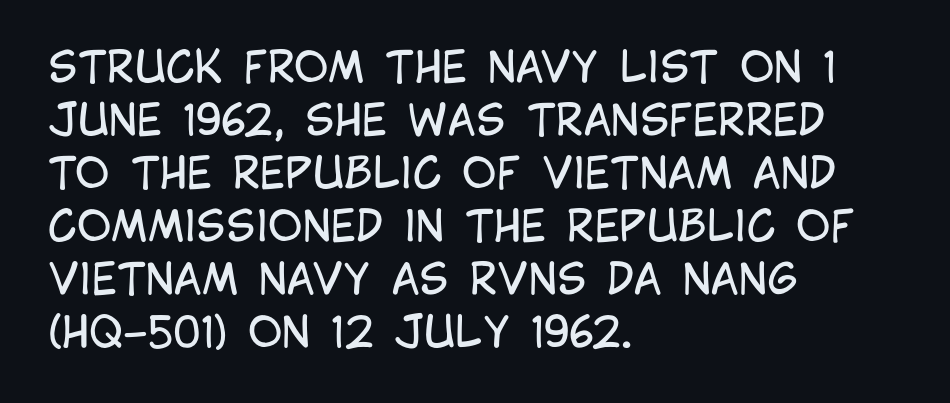
{"serif": "no", "italic": "no", "bold": "no", "weight": "regular", "width": "condensed", "stroke_contrast": "low", "x_height": "large", "monospaced": "no", "underline": "no", "align": "left", "line_spacing": "normal", "line_spacing_ratio": 1.26, "letter_spacing": "normal", "letter_spacing_em": 0.0, "glyph_px": 42}
